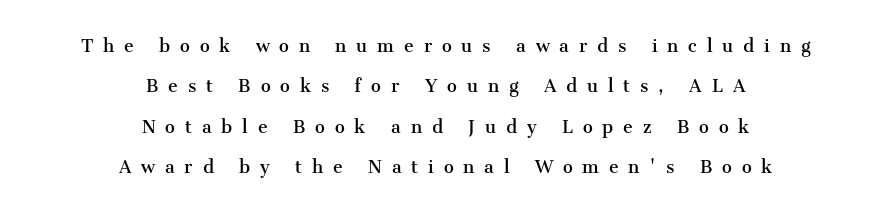
Q: Is the text bold? A: No.
Q: Is the text italic (slanted)? A: No, it is upright.
Q: Is the text underlined? A: No.
Q: How is the paragraph aligned? A: Centered.
Q: Is the spacing between letters normal or unusually wide? A: Unusually wide.
